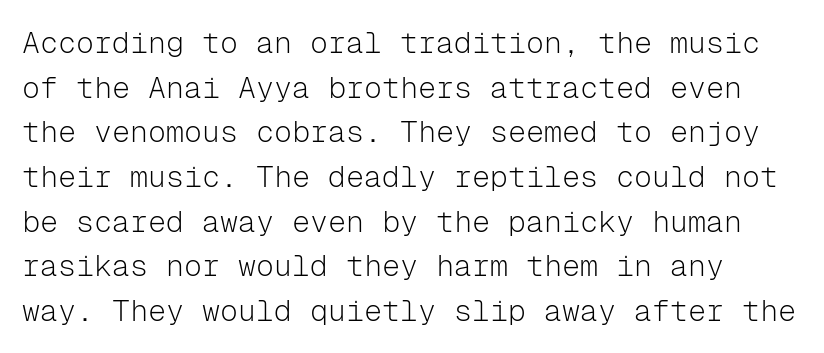
Q: Is the text bold? A: No.
Q: Is the text italic (slanted)? A: No, it is upright.
Q: Is the typeface a serif or a sans-serif typeface? A: Sans-serif.
Q: Is the text underlined? A: No.
Q: Is the spacing between letters normal or unusually wide? A: Normal.
Q: Is the spacing between lines tight, normal or loose? A: Normal.
Q: Width (condensed, normal, or wide)? A: Normal.
Q: Stroke contrast? A: Low.
Q: x-height? A: Medium.
Q: Monospaced? A: Yes.
